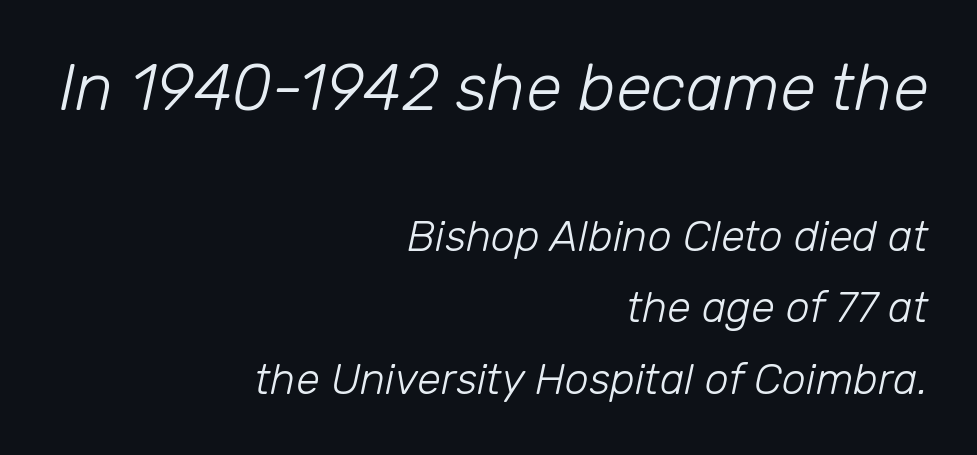
The image shows 65 px light type, italic (leaning right); set right-aligned, normal line spacing (1.67x), normal letter spacing, not underlined; the first (top) block is 1.51x larger; low stroke contrast and a medium x-height.
